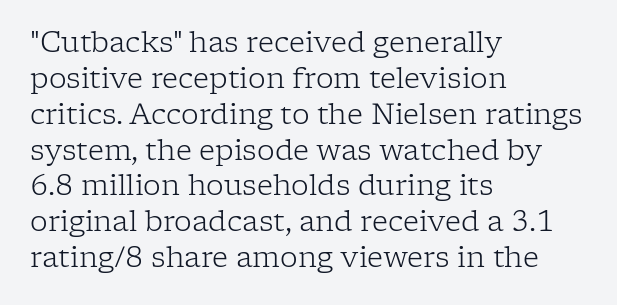
The weight tops out at a normal text grade. The line texture is even and compact thanks to regular tracking. The space beneath each line is pristine and unruled. Character widths vary here, with narrow letters taking less room than wide ones. Tall strokes in this sample are plumb rather than angled.
